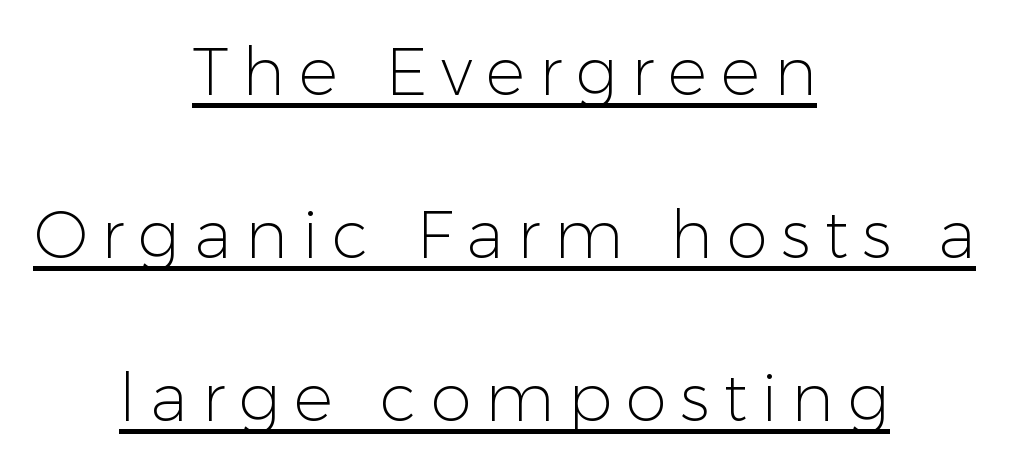
The image shows 66 px light sans-serif type, upright; set centered, loose line spacing (2.47x), unusually wide letter spacing (+0.21 em), underlined; low stroke contrast and a medium x-height.
